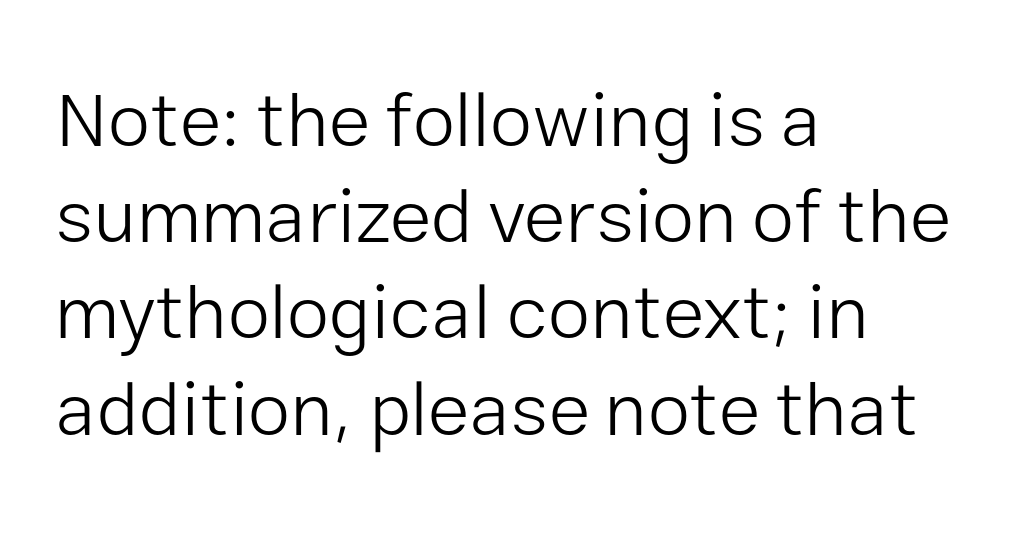
The image shows 77 px light sans-serif type, upright; set left-aligned, normal line spacing (1.25x), normal letter spacing, not underlined; low stroke contrast and a medium x-height.
